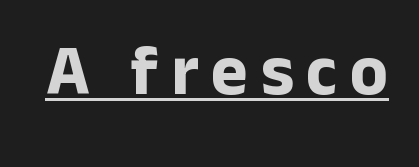
Q: Is the text bold? A: Yes.
Q: Is the text italic (slanted)? A: No, it is upright.
Q: Is the typeface a serif or a sans-serif typeface? A: Sans-serif.
Q: Is the text underlined? A: Yes.
Q: Width (condensed, normal, or wide)? A: Normal.
Q: Stroke contrast? A: Low.
Q: x-height? A: Medium.
Q: Monospaced? A: No.
